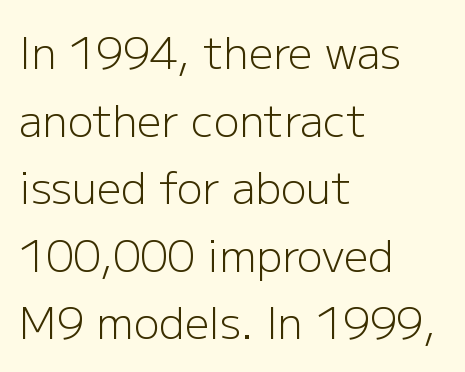
Q: Is the text bold? A: No.
Q: Is the text italic (slanted)? A: No, it is upright.
Q: Is the typeface a serif or a sans-serif typeface? A: Sans-serif.
Q: Is the text underlined? A: No.
Q: How is the paragraph aligned? A: Left-aligned.
Q: Is the spacing between letters normal or unusually wide? A: Normal.
Q: Is the spacing between lines tight, normal or loose? A: Normal.
Q: Width (condensed, normal, or wide)? A: Normal.
Q: Stroke contrast? A: Low.
Q: x-height? A: Medium.
Q: Monospaced? A: No.
